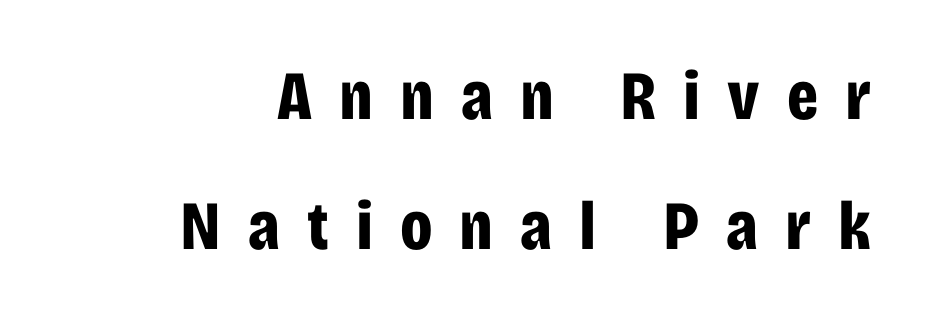
The image shows 69 px bold, condensed sans-serif type, upright; set right-aligned, line spacing 1.88x, unusually wide letter spacing (+0.39 em), not underlined; low stroke contrast and a large x-height.
